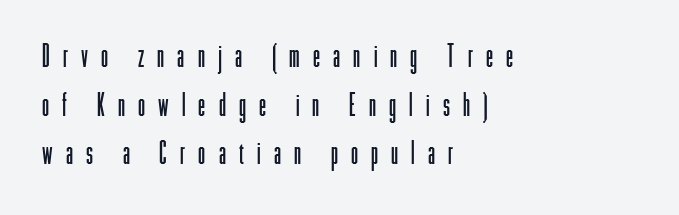
Q: Is the text bold? A: No.
Q: Is the text italic (slanted)? A: No, it is upright.
Q: Is the typeface a serif or a sans-serif typeface? A: Sans-serif.
Q: Is the text underlined? A: No.
Q: How is the paragraph aligned? A: Left-aligned.
Q: Is the spacing between letters normal or unusually wide? A: Unusually wide.
Q: Is the spacing between lines tight, normal or loose? A: Normal.
Q: Width (condensed, normal, or wide)? A: Condensed.
Q: Stroke contrast? A: Low.
Q: x-height? A: Medium.
Q: Monospaced? A: No.
